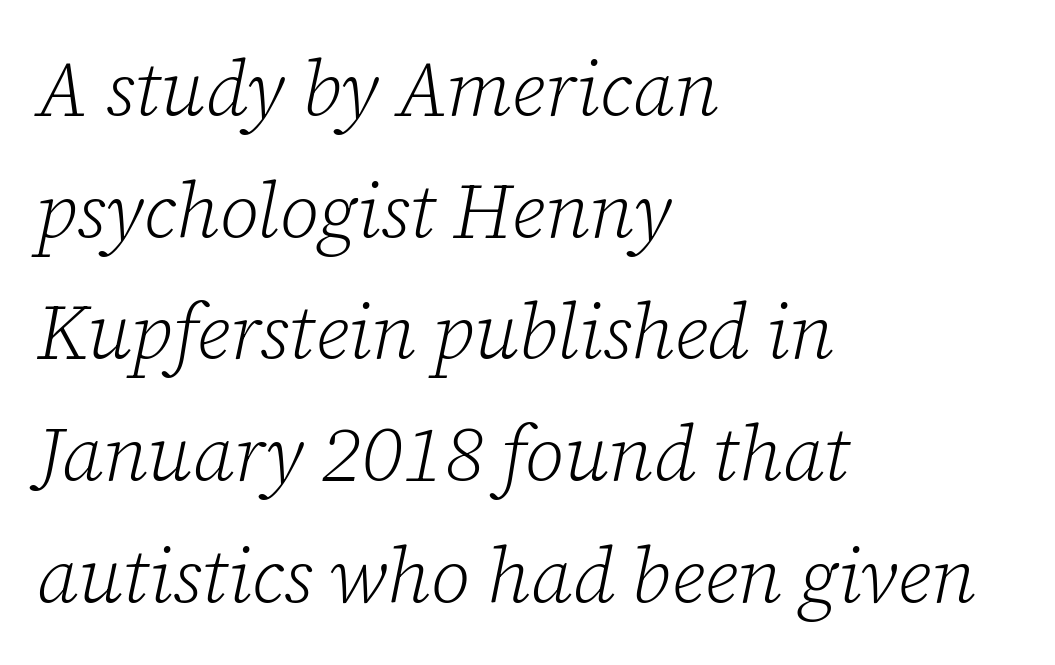
Line beginnings align vertically; line endings do not. The text was rendered using a seriffed face with decorative stroke endings. No extra ink here — the face is not bold. Anything drawn beneath the words? Only blank space.
